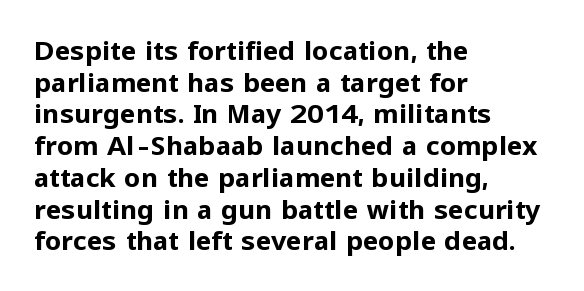
I'd describe the lettering as bold — thick and assertive. Words appear dense and cohesive because spacing is normal. Reading down the block, your eye returns to a fixed left position each line. The lettering holds an erect, upright posture throughout. Descender tails drop into unmarked territory.
